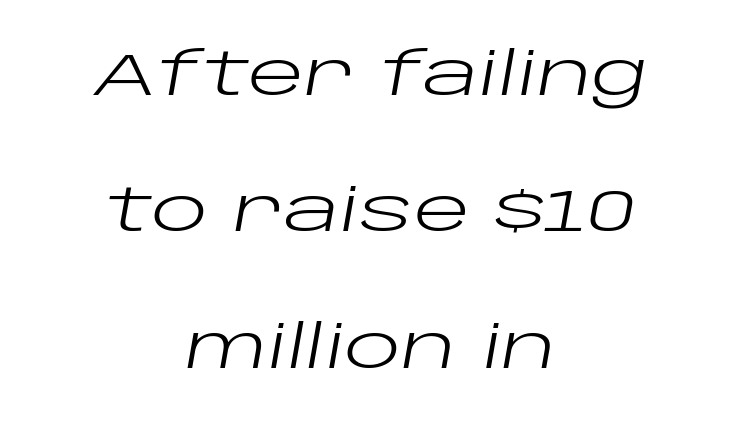
{"italic": "yes", "lean": "right", "slant_degrees": 10, "bold": "no", "weight": "regular", "width": "wide", "stroke_contrast": "low", "x_height": "large", "monospaced": "no", "underline": "no", "align": "center", "line_spacing": "loose", "line_spacing_ratio": 2.31, "letter_spacing": "normal", "letter_spacing_em": 0.0, "glyph_px": 59}
